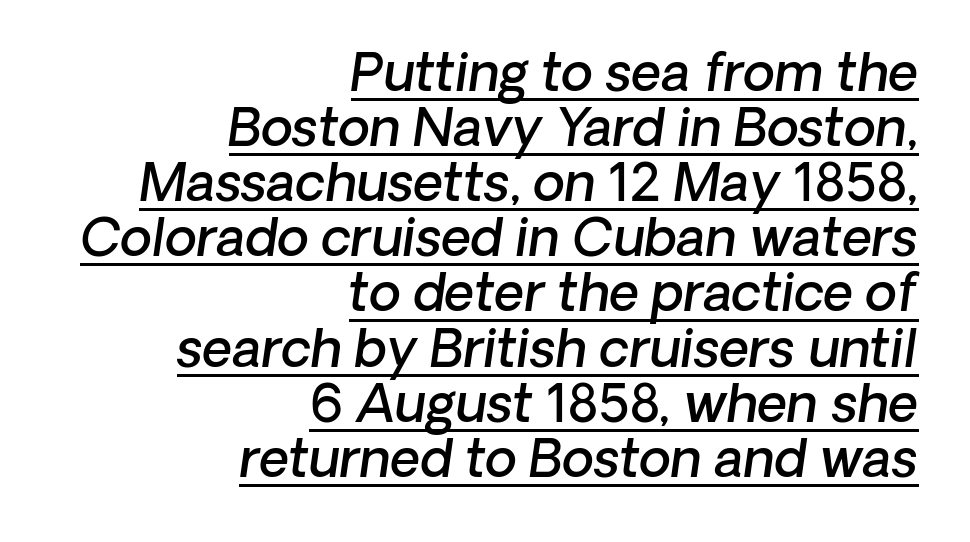
The image shows 52 px semibold sans-serif type; set right-aligned, tight line spacing (1.06x), normal letter spacing, underlined; low stroke contrast and a medium x-height.
